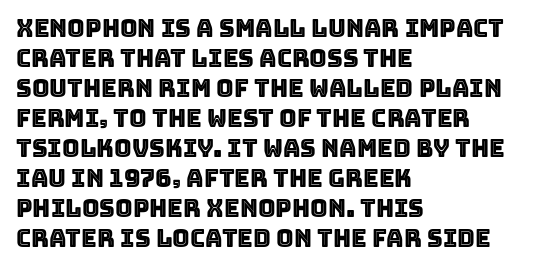
The lines in this sample share a left origin and differ only in where they stop. Tracking here is standard; glyphs follow each other at the usual distance. How would I describe the line gaps? Plain and ordinary. You can tell it's not italic because the verticals are truly vertical.
